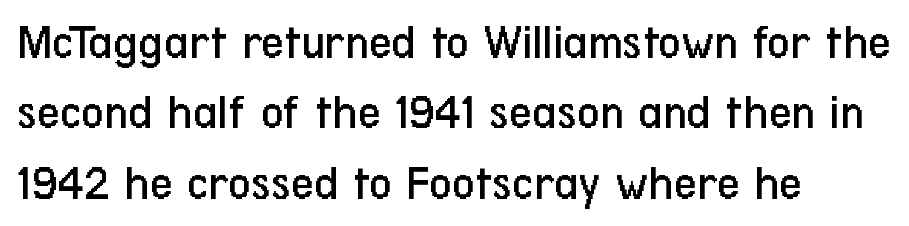
Q: Is the text bold? A: No.
Q: Is the text italic (slanted)? A: No, it is upright.
Q: Is the typeface a serif or a sans-serif typeface? A: Sans-serif.
Q: Is the text underlined? A: No.
Q: How is the paragraph aligned? A: Left-aligned.
Q: Is the spacing between letters normal or unusually wide? A: Normal.
Q: Is the spacing between lines tight, normal or loose? A: Normal.
Q: Width (condensed, normal, or wide)? A: Condensed.
Q: Stroke contrast? A: Low.
Q: x-height? A: Medium.
Q: Monospaced? A: No.
